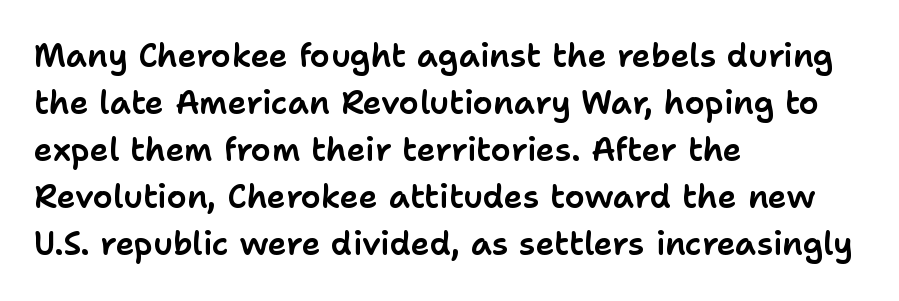
The image shows 32 px sans-serif type, upright; set left-aligned, normal line spacing (1.47x), normal letter spacing, not underlined; low stroke contrast and a medium x-height.
